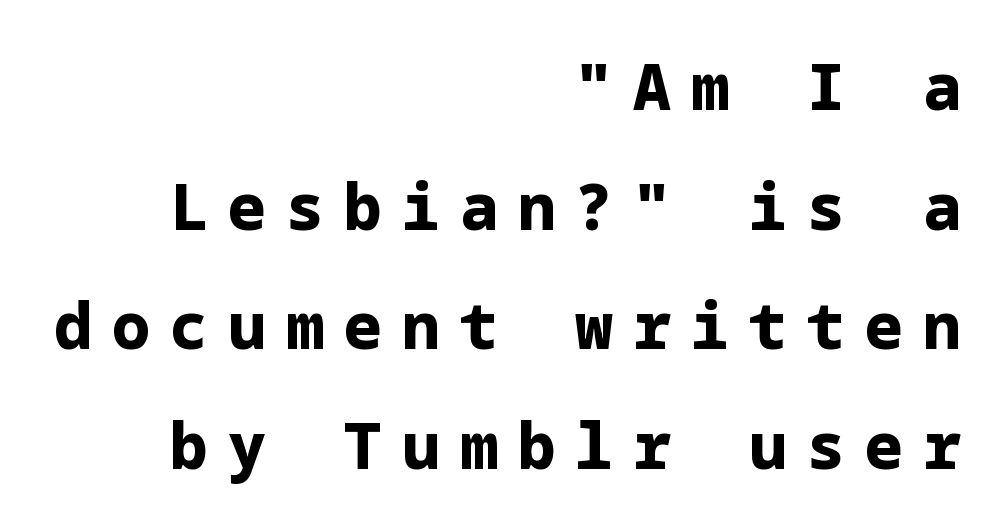
Letters rest on an invisible, unmarked baseline. The passage is arranged like a letterhead date or caption credit — flush right. Is there much room between lines? Yes — plenty of vertical air separates them. Every character sits straight up, as roman type does. In terms of weight, the rendering is a true, heavy bold. Observe the wide spacing: letters keep a clear distance from each other.
